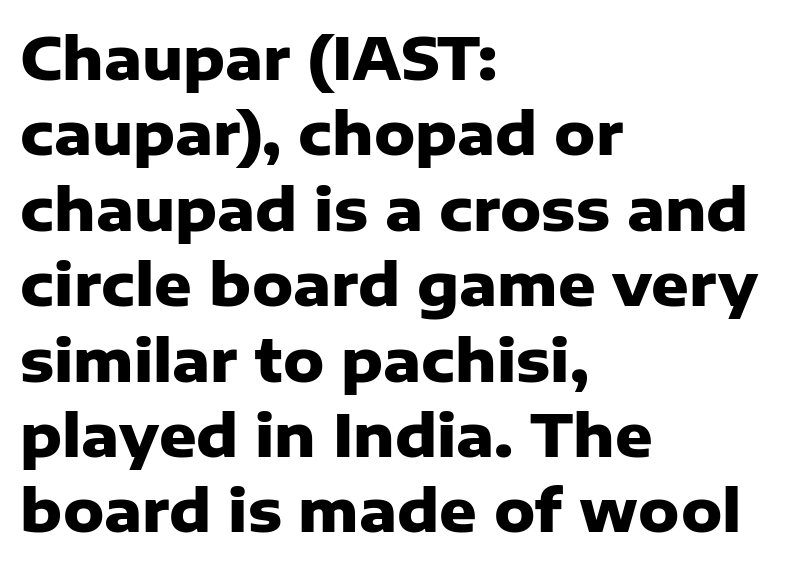
Serifs: no, the terminals of the letterforms are clean. The gaps between neighbouring characters are ordinary and unremarkable. These lines were composed using upright roman letters. Underline: absent. The compositor pushed each line to the left boundary.
